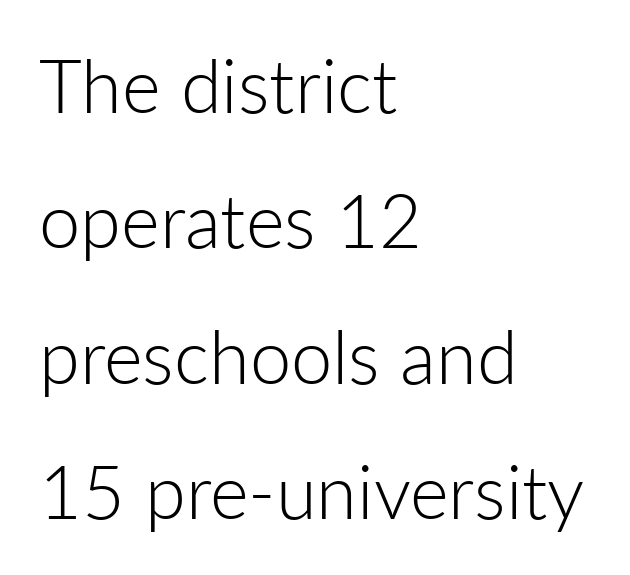
Q: Is the text bold? A: No.
Q: Is the text italic (slanted)? A: No, it is upright.
Q: Is the typeface a serif or a sans-serif typeface? A: Sans-serif.
Q: Is the text underlined? A: No.
Q: How is the paragraph aligned? A: Left-aligned.
Q: Is the spacing between letters normal or unusually wide? A: Normal.
Q: Width (condensed, normal, or wide)? A: Normal.
Q: Stroke contrast? A: Low.
Q: x-height? A: Medium.
Q: Monospaced? A: No.
